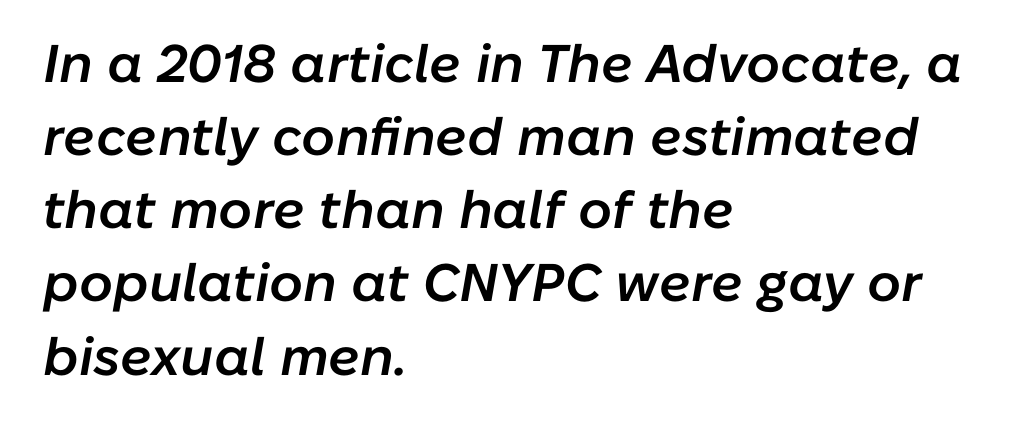
{"italic": "yes", "lean": "right", "slant_degrees": 10, "bold": "semi", "weight": "semibold", "width": "normal", "stroke_contrast": "low", "x_height": "medium", "monospaced": "no", "underline": "no", "align": "left", "line_spacing": "normal", "line_spacing_ratio": 1.38, "letter_spacing": "normal", "letter_spacing_em": 0.0, "glyph_px": 53}
